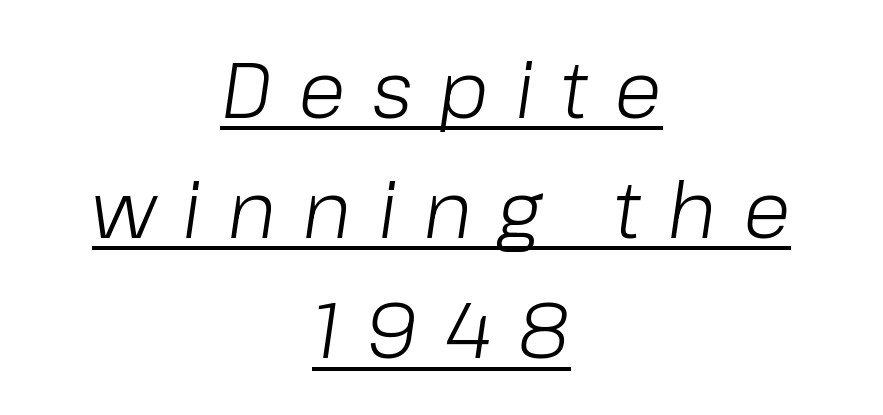
The weight would be labelled regular, book, light, or lighter still. These lines have a slow, spaced-out rhythm from letter to letter. The line-height multiplier appears to be the usual default. Spacing verdict: proportional, widths tailored to each character. Honestly, the underline is the first thing you notice here. The font's italic variant was chosen for this text.
